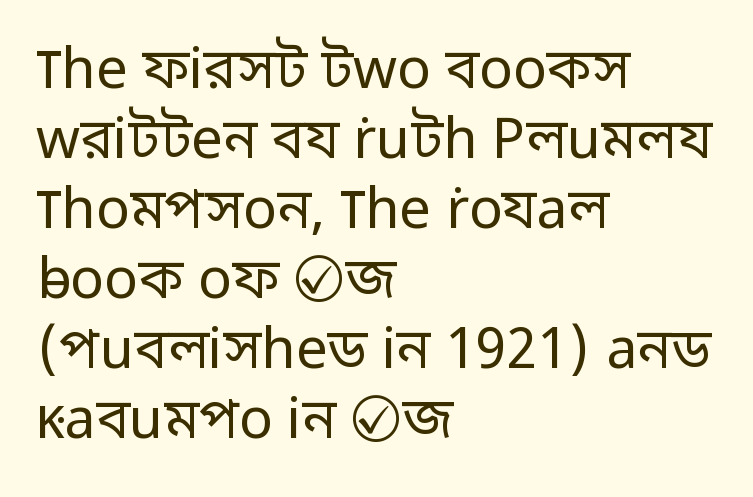
{"serif": "no", "italic": "no", "bold": "no", "weight": "regular", "width": "normal", "stroke_contrast": "low", "x_height": "medium", "monospaced": "no", "underline": "no", "align": "left", "line_spacing": "normal", "line_spacing_ratio": 1.25, "letter_spacing": "normal", "letter_spacing_em": 0.0, "glyph_px": 56}
